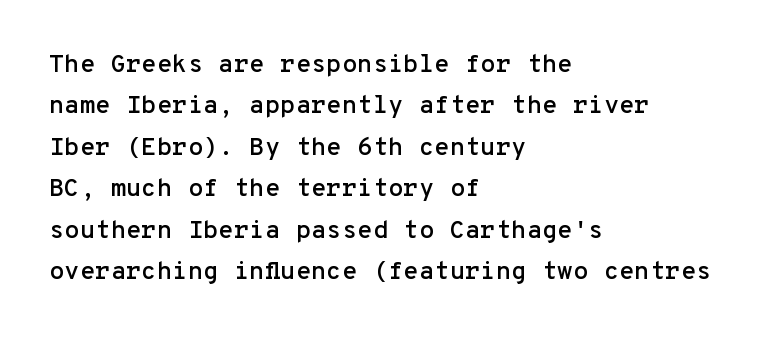
{"italic": "no", "underline": "no", "align": "left", "line_spacing": "normal", "line_spacing_ratio": 1.66, "letter_spacing": "normal", "letter_spacing_em": 0.0, "glyph_px": 25}
